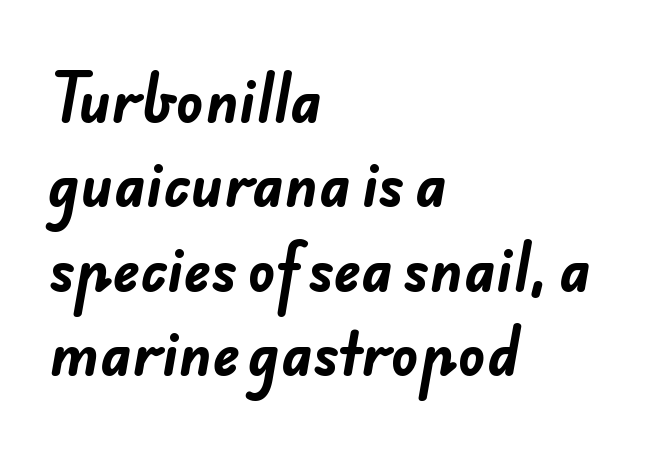
You could not count columns in this text — the font is proportionally spaced. Pretty heavy lettering here — definitely bold. The letterforms sit shoulder to shoulder at normal distance. Line starts are locked; line ends wander. A sans-serif font was chosen for this passage.
